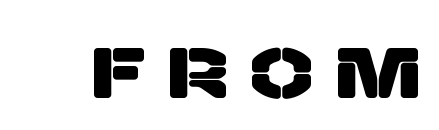
{"serif": "no", "width": "normal", "stroke_contrast": "low", "x_height": "large", "monospaced": "no", "underline": "no", "letter_spacing": "wide", "letter_spacing_em": 0.35, "glyph_px": 72}
